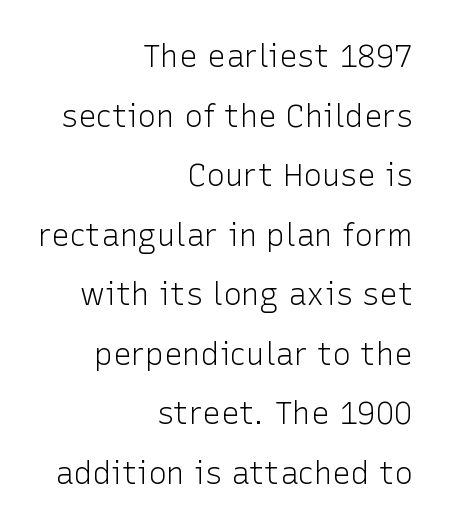
The string is rendered with underlining switched off. The type family on display is of the sans-serif kind. The lines in this sample share a right terminus and differ only in where they begin. Glyph-to-glyph distance matches everyday printed text. Looks like regular typesetting: each glyph gets only the width it needs. A great deal of white space separates one row of letters from the next.
